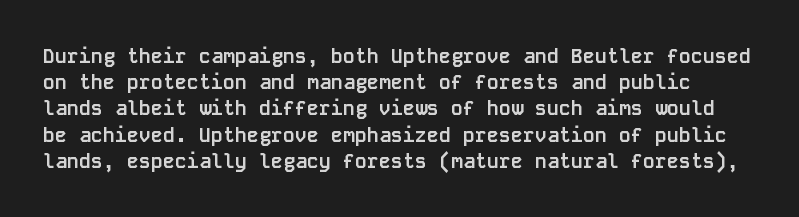
Q: Is the text bold? A: Yes.
Q: Is the text italic (slanted)? A: No, it is upright.
Q: Is the text underlined? A: No.
Q: Is the spacing between letters normal or unusually wide? A: Normal.
Q: Is the spacing between lines tight, normal or loose? A: Normal.
